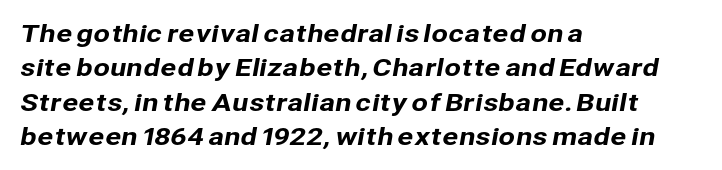
Q: Is the text underlined? A: No.
Q: How is the paragraph aligned? A: Left-aligned.
Q: Is the spacing between letters normal or unusually wide? A: Normal.
Q: Is the spacing between lines tight, normal or loose? A: Normal.
